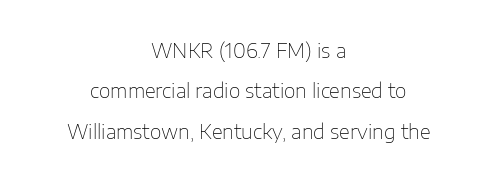
{"italic": "no", "bold": "no", "underline": "no", "align": "center", "line_spacing": "loose", "line_spacing_ratio": 2.02, "letter_spacing": "normal", "letter_spacing_em": 0.0, "glyph_px": 20}
